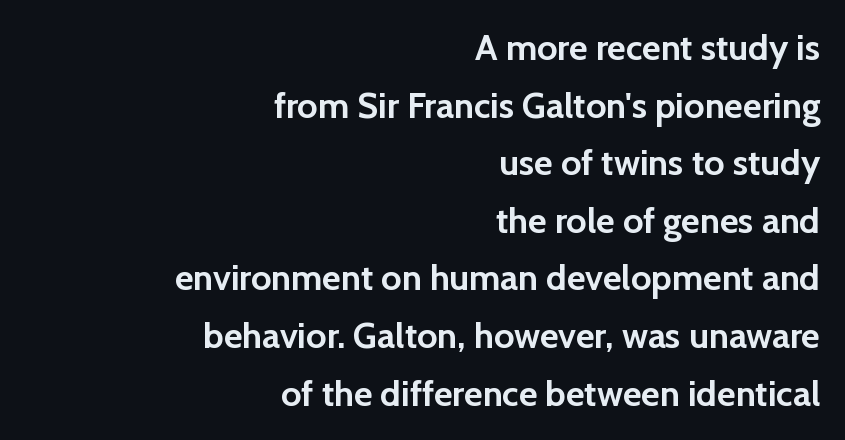
Q: Is the text bold? A: Yes.
Q: Is the text italic (slanted)? A: No, it is upright.
Q: Is the typeface a serif or a sans-serif typeface? A: Sans-serif.
Q: Is the text underlined? A: No.
Q: How is the paragraph aligned? A: Right-aligned.
Q: Is the spacing between letters normal or unusually wide? A: Normal.
Q: Is the spacing between lines tight, normal or loose? A: Normal.
Q: Width (condensed, normal, or wide)? A: Normal.
Q: Stroke contrast? A: Low.
Q: x-height? A: Medium.
Q: Monospaced? A: No.
